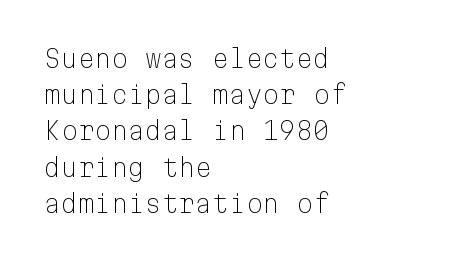
The image shows 24 px text type, upright; set left-aligned, normal line spacing (1.51x), normal letter spacing, not underlined.
